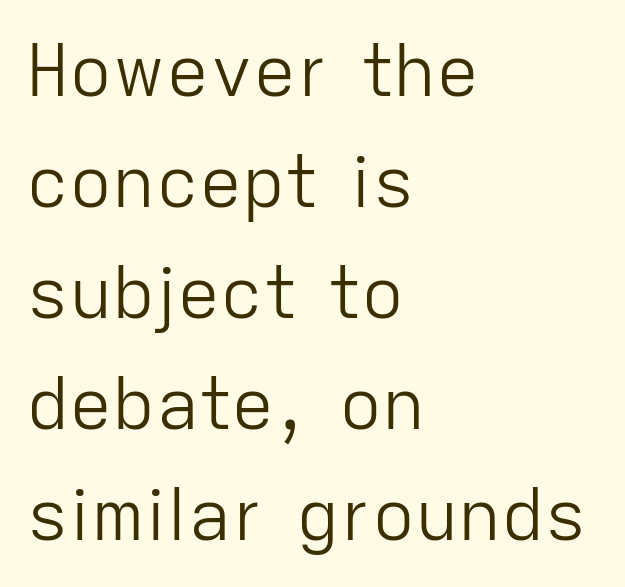
The image shows 72 px light sans-serif type, upright; set left-aligned, normal line spacing (1.54x), normal letter spacing, not underlined; low stroke contrast and a medium x-height.
